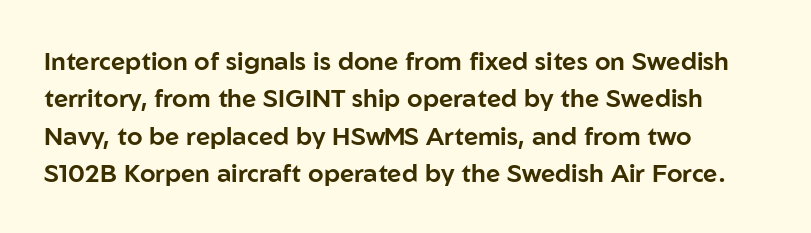
The rendering anchors every line to the left-hand side. The vertical gap from one line to the next is medium. The letterforms sit shoulder to shoulder at normal distance. Lines of text with bare space underneath. This is roman type, the default non-slanted kind.
